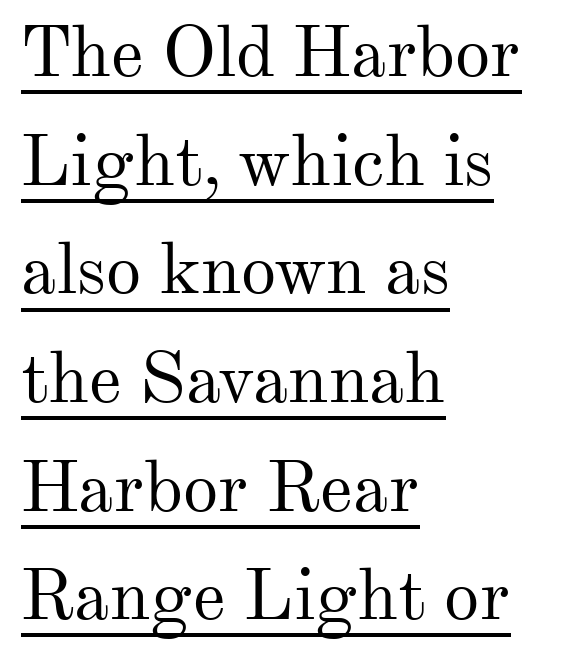
The glyphs are accompanied by a horizontal stroke just below them. Tracking here is standard; glyphs follow each other at the usual distance. A student would call this left alignment; a typographer would say flush left, rag right. The face used here is proportionally spaced, like ordinary book or web type. Style check: upright.
